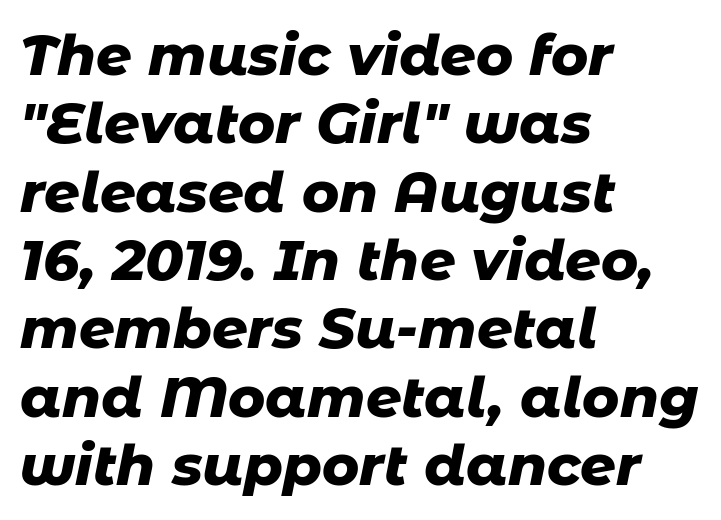
How heavy is the stroke? Heavy — this is a bold. The face used here has a pronounced slope to its letters. Line beginnings align vertically; line endings do not. Look at the tracking — it's just the regular setting, nothing added. Is this a fixed-width face? No — the glyphs have proportional, varying widths. No word sits above an underline.
